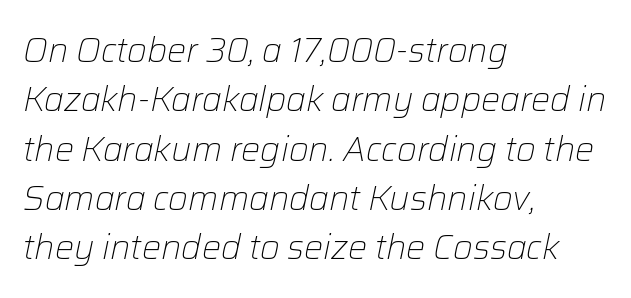
The image shows 34 px light type, italic (leaning right); set left-aligned, normal line spacing (1.45x), normal letter spacing, not underlined; low stroke contrast and a medium x-height.
